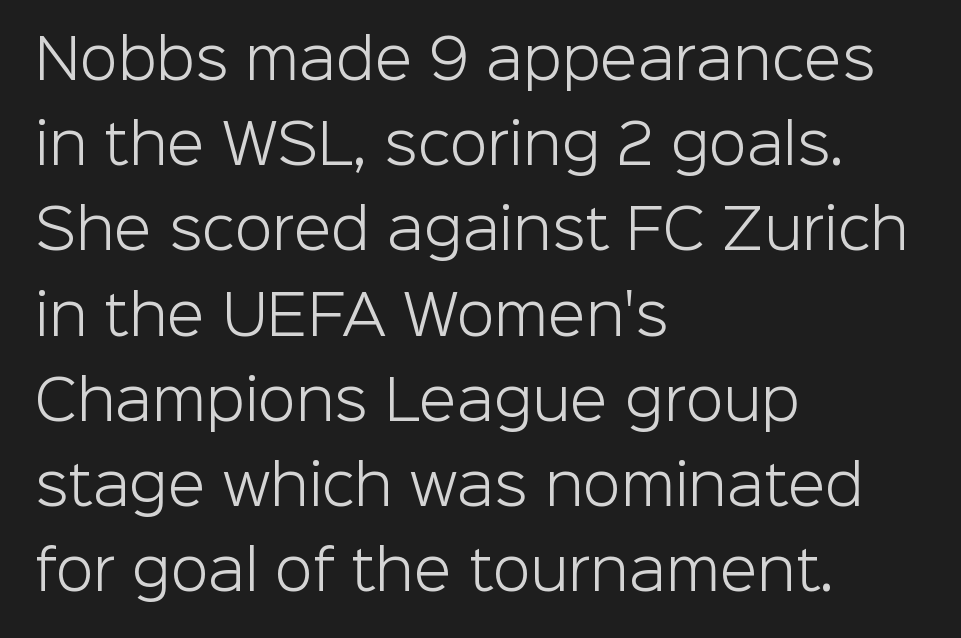
{"serif": "no", "italic": "no", "bold": "no", "weight": "light", "width": "normal", "stroke_contrast": "low", "x_height": "medium", "monospaced": "no", "underline": "no", "align": "left", "line_spacing": "normal", "line_spacing_ratio": 1.55, "letter_spacing": "normal", "letter_spacing_em": 0.0, "glyph_px": 55}
